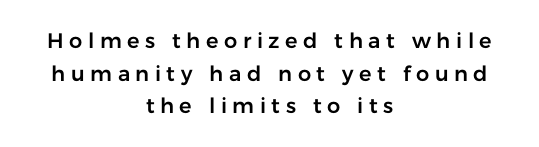
{"italic": "no", "underline": "no", "align": "center", "line_spacing": "normal", "line_spacing_ratio": 1.55, "letter_spacing": "wide", "letter_spacing_em": 0.26, "glyph_px": 21}
